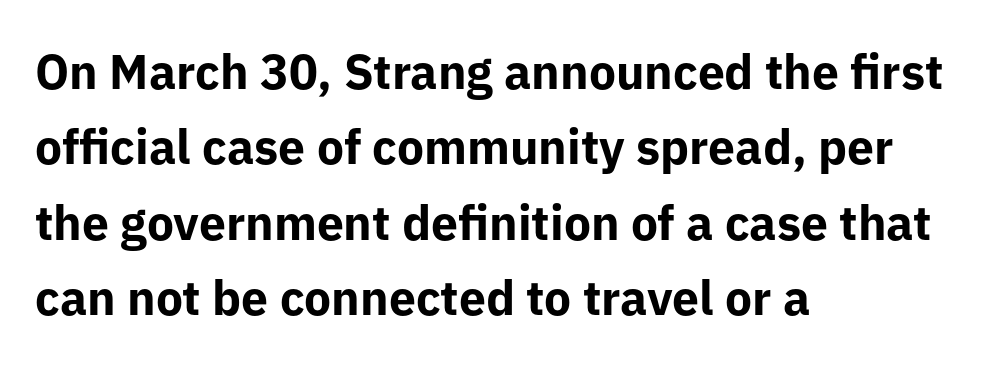
{"serif": "no", "italic": "no", "bold": "yes", "weight": "bold", "width": "normal", "stroke_contrast": "low", "x_height": "medium", "monospaced": "no", "underline": "no", "align": "left", "line_spacing": "normal", "line_spacing_ratio": 1.57, "letter_spacing": "normal", "letter_spacing_em": 0.0, "glyph_px": 48}
